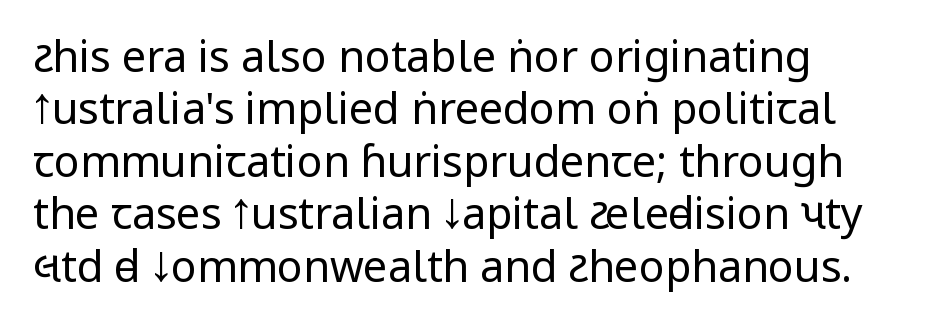
The image shows 43 px regular-weight, condensed sans-serif type, upright; set line spacing 1.22x, normal letter spacing, not underlined; low stroke contrast and a large x-height.
